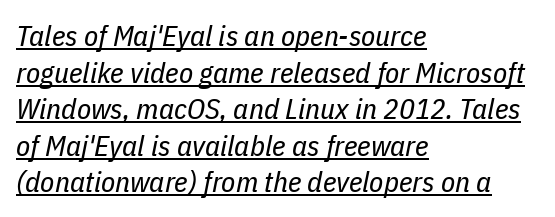
The image shows 29 px regular-weight, condensed type, italic (leaning right); set left-aligned, normal line spacing (1.26x), normal letter spacing, underlined; low stroke contrast and a medium x-height.
